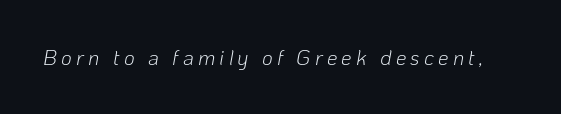
Inter-character spacing is expanded well beyond the font's built-in metrics. Heft: none added — not bold. Slanted lettering throughout. The strip under each line holds only bare page.
